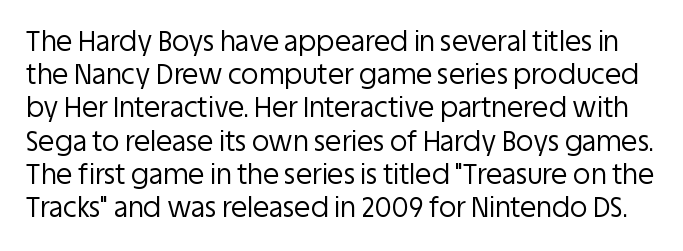
{"italic": "no", "bold": "no", "underline": "no", "line_spacing_ratio": 1.23, "letter_spacing": "normal", "letter_spacing_em": 0.0, "glyph_px": 27}
